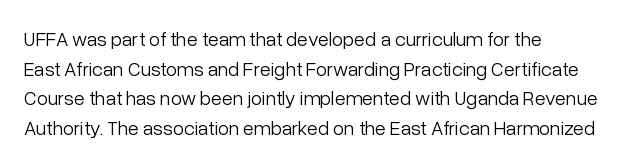
The image shows 20 px text type, upright; set left-aligned, normal line spacing (1.48x), normal letter spacing, not underlined.
